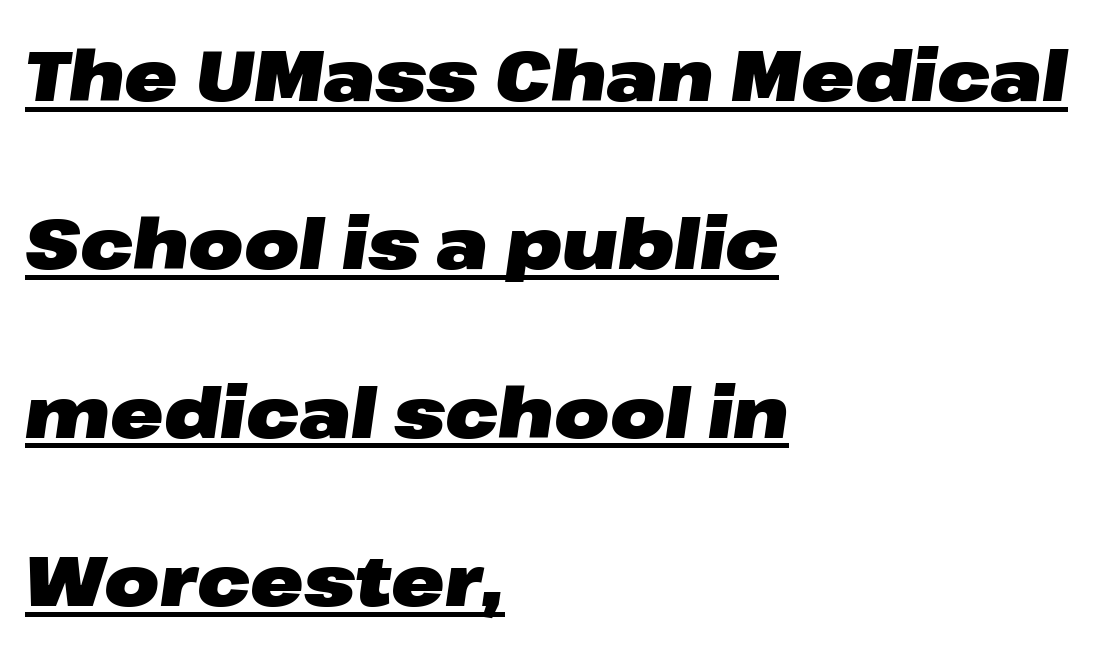
Q: Is the text bold? A: Yes.
Q: Is the text italic (slanted)? A: Yes, it leans right by about 8 degrees.
Q: Is the text underlined? A: Yes.
Q: How is the paragraph aligned? A: Left-aligned.
Q: Is the spacing between letters normal or unusually wide? A: Normal.
Q: Is the spacing between lines tight, normal or loose? A: Loose.
Q: Width (condensed, normal, or wide)? A: Wide.
Q: Stroke contrast? A: Low.
Q: x-height? A: Medium.
Q: Monospaced? A: No.
